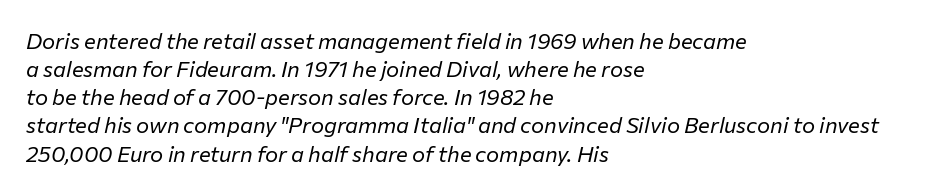
Q: Is the text bold? A: No.
Q: Is the text italic (slanted)? A: Yes, it leans right by about 12 degrees.
Q: Is the text underlined? A: No.
Q: How is the paragraph aligned? A: Left-aligned.
Q: Is the spacing between letters normal or unusually wide? A: Normal.
Q: Is the spacing between lines tight, normal or loose? A: Normal.
